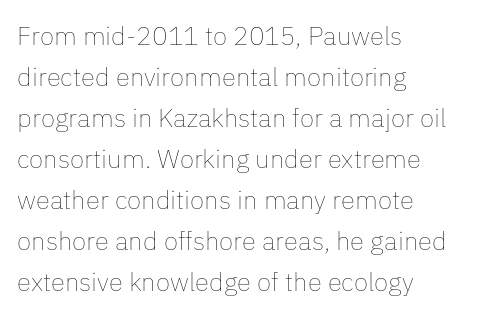
Q: Is the text bold? A: No.
Q: Is the text italic (slanted)? A: No, it is upright.
Q: Is the text underlined? A: No.
Q: How is the paragraph aligned? A: Left-aligned.
Q: Is the spacing between letters normal or unusually wide? A: Normal.
Q: Is the spacing between lines tight, normal or loose? A: Normal.
